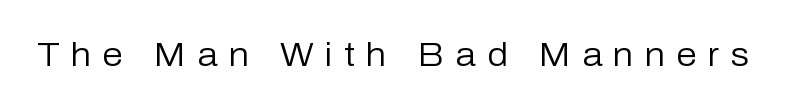
Weight: not bold — regular or lighter. How are the letters spaced? Widely, with obvious added tracking. You could not count columns in this text — the font is proportionally spaced. Upright lettering throughout. Honestly, there is no underline to notice here at all.
